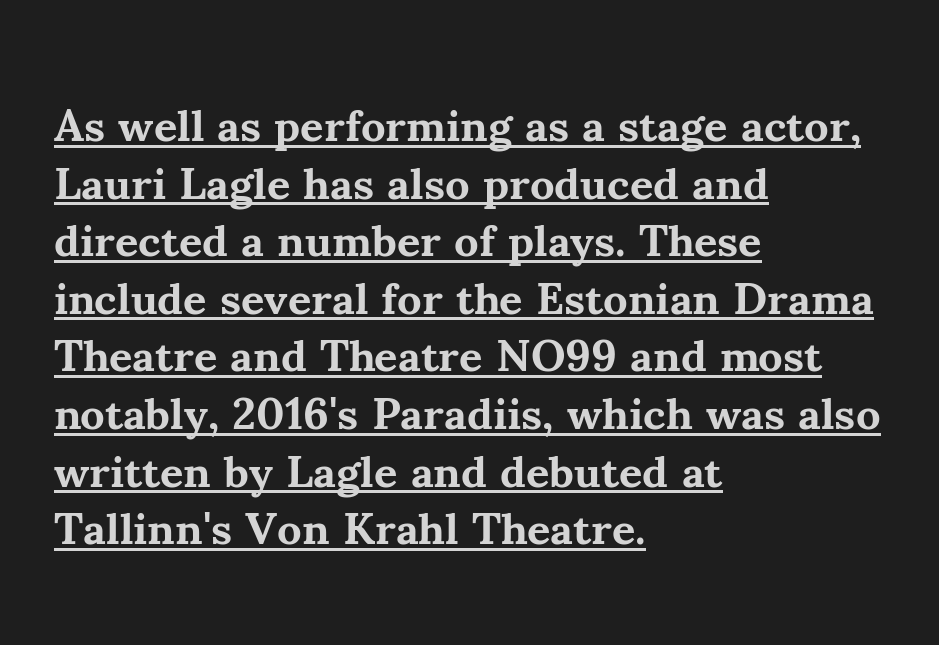
{"serif": "yes", "italic": "no", "bold": "yes", "weight": "bold", "width": "normal", "stroke_contrast": "medium", "x_height": "small", "monospaced": "no", "underline": "yes", "align": "left", "line_spacing": "normal", "line_spacing_ratio": 1.28, "letter_spacing": "normal", "letter_spacing_em": 0.0, "glyph_px": 45}
